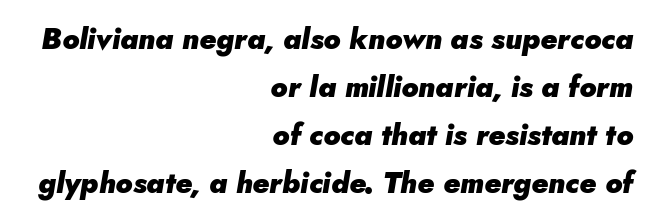
The image shows 29 px heavy type, italic (leaning right); set right-aligned, normal line spacing (1.66x), normal letter spacing, not underlined; low stroke contrast and a small x-height.
